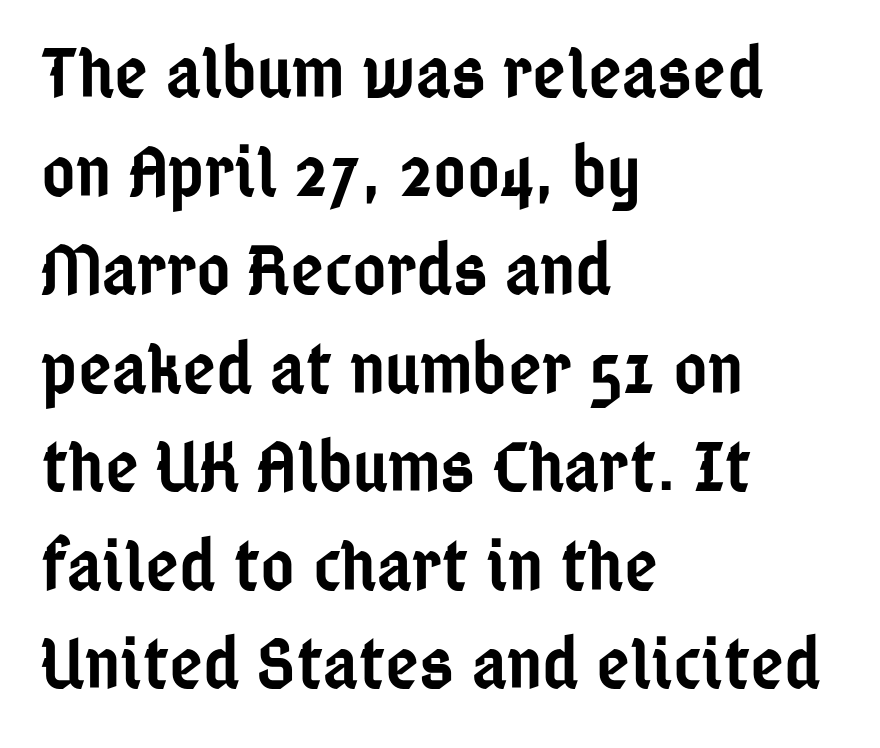
A semibold gives these letters moderate extra thickness, short of bold. The lines sit at an ordinary, default distance from one another. Is this a fixed-width face? No — the glyphs have proportional, varying widths. Bare-footed words on every line. In terms of letterspacing, this is plain default setting. A typesetter would label this face a sans.
